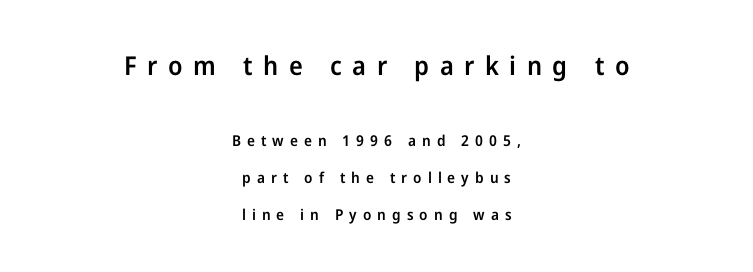
The type sits square on the baseline with zero lean. Glyph-to-glyph distance is far greater than everyday printed text. Visually the block forms a symmetrical silhouette, jagged on both flanks. The rendering shrinks the type as you move from the upper chunk to the lower. The letters are semibold — heavier than regular but short of a full bold. The passage shown stacks its lines with a broad gap.
